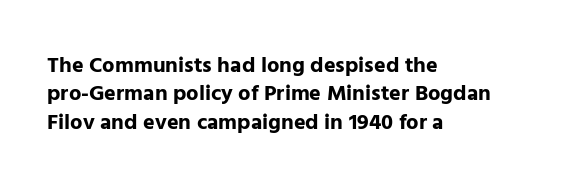
{"italic": "no", "bold": "yes", "underline": "no", "align": "left", "line_spacing": "normal", "line_spacing_ratio": 1.29, "letter_spacing": "normal", "letter_spacing_em": 0.0, "glyph_px": 22}
